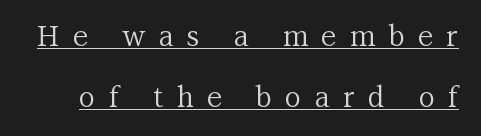
{"serif": "yes", "italic": "no", "bold": "no", "weight": "regular", "width": "normal", "stroke_contrast": "medium", "x_height": "medium", "monospaced": "no", "underline": "yes", "line_spacing": "loose", "line_spacing_ratio": 2.17, "letter_spacing": "wide", "letter_spacing_em": 0.48, "glyph_px": 28}
